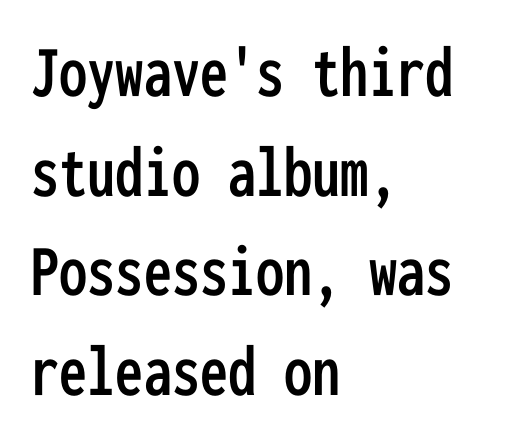
Q: Is the text italic (slanted)? A: No, it is upright.
Q: Is the typeface a serif or a sans-serif typeface? A: Sans-serif.
Q: Is the text underlined? A: No.
Q: How is the paragraph aligned? A: Left-aligned.
Q: Is the spacing between letters normal or unusually wide? A: Normal.
Q: Is the spacing between lines tight, normal or loose? A: Normal.
Q: Width (condensed, normal, or wide)? A: Condensed.
Q: Stroke contrast? A: Low.
Q: x-height? A: Medium.
Q: Monospaced? A: Yes.
